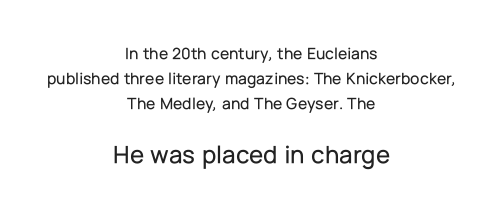
The image shows 26 px text type, upright; set centered, normal line spacing (1.46x), normal letter spacing, not underlined; the second (bottom) block is 1.53x larger.
